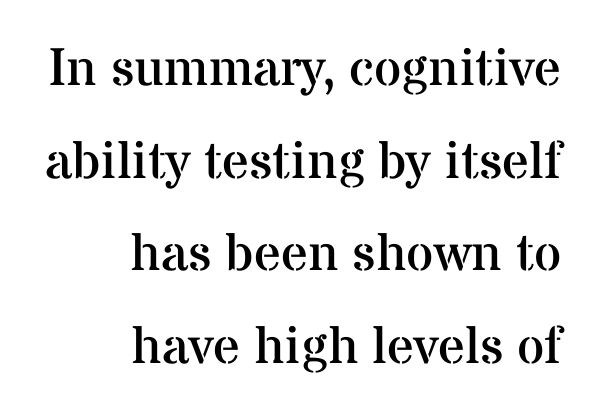
The image shows 53 px regular-weight serif type, upright; set right-aligned, line spacing 1.75x, normal letter spacing, not underlined; medium stroke contrast and a medium x-height.
